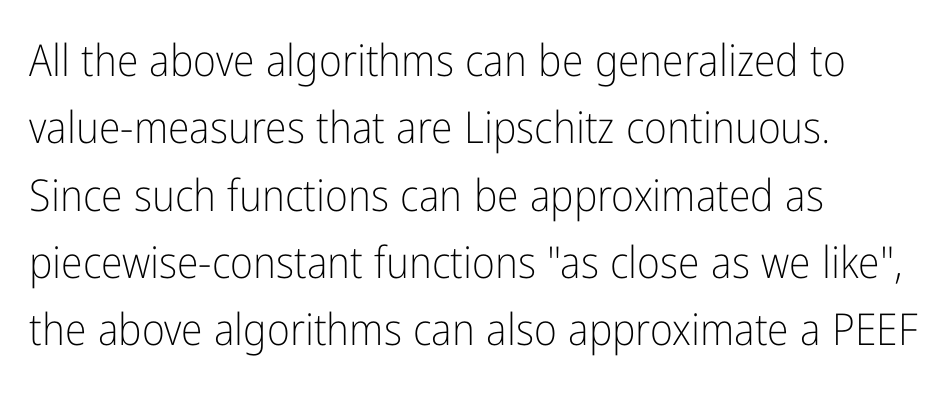
{"serif": "no", "italic": "no", "bold": "no", "weight": "light", "width": "condensed", "stroke_contrast": "low", "x_height": "medium", "monospaced": "no", "underline": "no", "align": "left", "line_spacing": "normal", "line_spacing_ratio": 1.53, "letter_spacing": "normal", "letter_spacing_em": 0.0, "glyph_px": 44}
